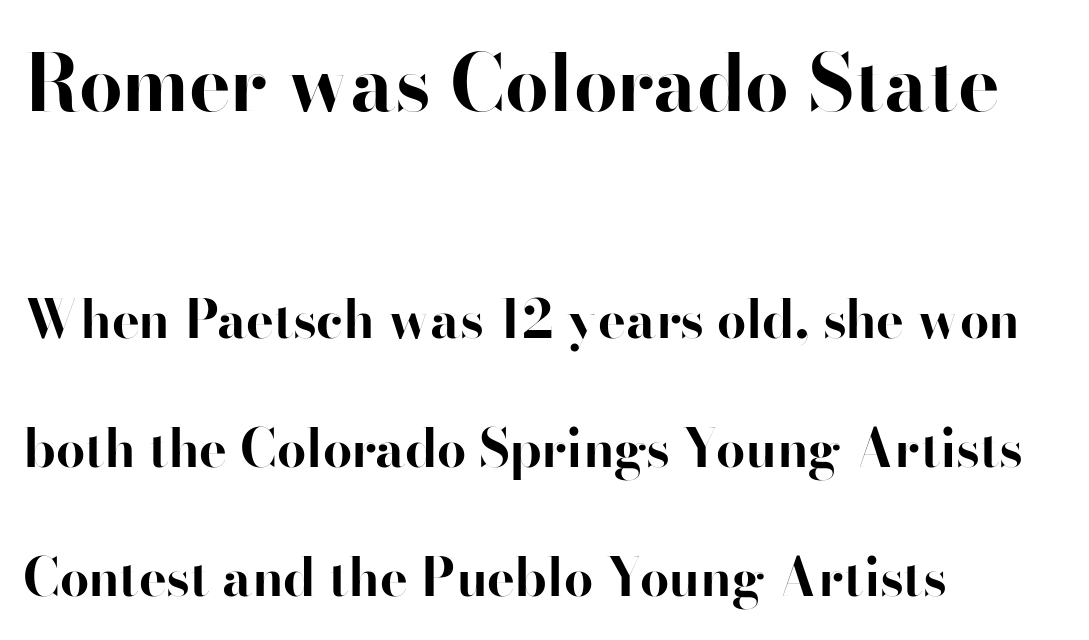
There is no visible air inserted between adjacent glyphs. The designer dialed line spacing up above the default. Character size in the leading block exceeds that of the trailing block. This is sans-serif lettering, the kind often seen on screens and signage. Every stem runs plumb, perpendicular to the baseline. You could not count columns in this text — the font is proportionally spaced.
